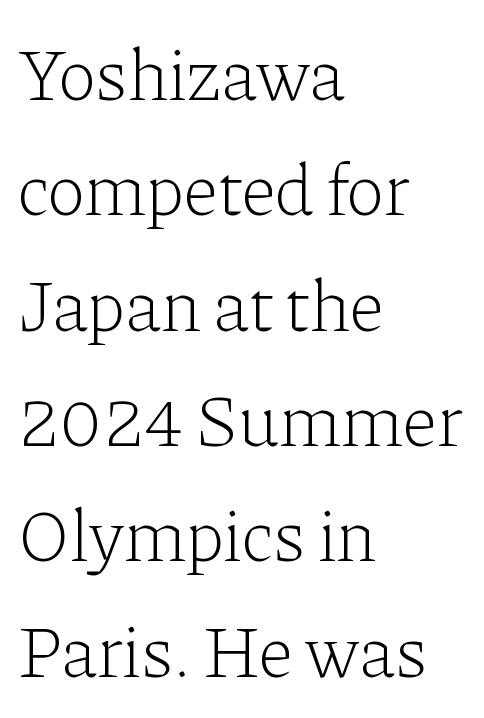
The image shows 73 px light serif type, upright; set left-aligned, normal line spacing (1.58x), normal letter spacing, not underlined; low stroke contrast and a medium x-height.
